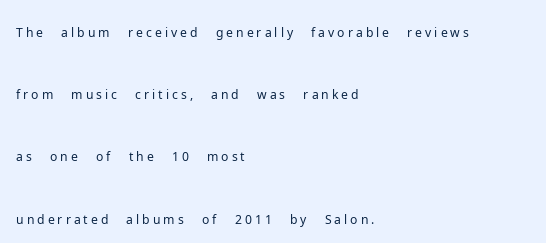
{"italic": "no", "bold": "no", "underline": "no", "align": "left", "line_spacing": "loose", "line_spacing_ratio": 2.49, "glyph_px": 25}
